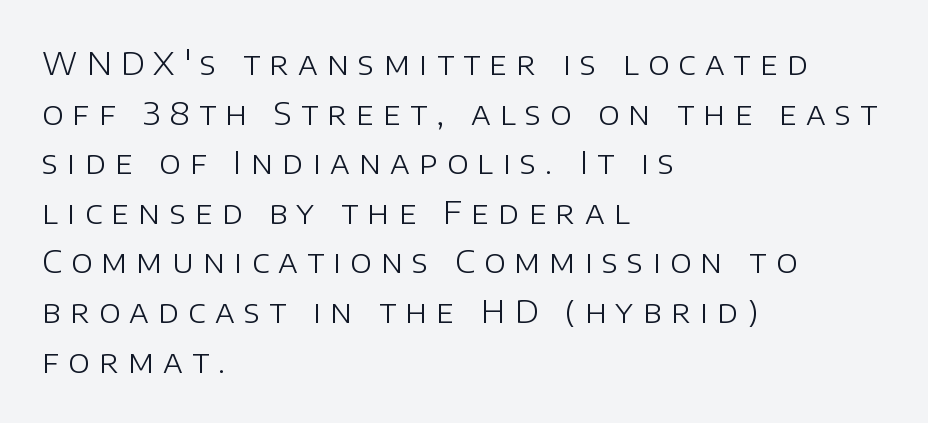
The image shows 32 px light sans-serif type, upright; set left-aligned, normal line spacing (1.55x), unusually wide letter spacing (+0.29 em), not underlined; low stroke contrast and a large x-height.
